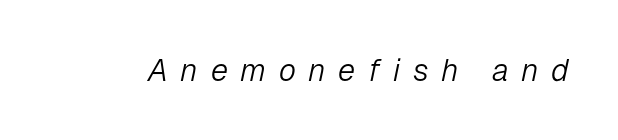
Q: Is the text bold? A: No.
Q: Is the text italic (slanted)? A: Yes, it leans right by about 12 degrees.
Q: Is the text underlined? A: No.
Q: Is the spacing between letters normal or unusually wide? A: Unusually wide.
Q: Width (condensed, normal, or wide)? A: Normal.
Q: Stroke contrast? A: Low.
Q: x-height? A: Medium.
Q: Monospaced? A: No.
